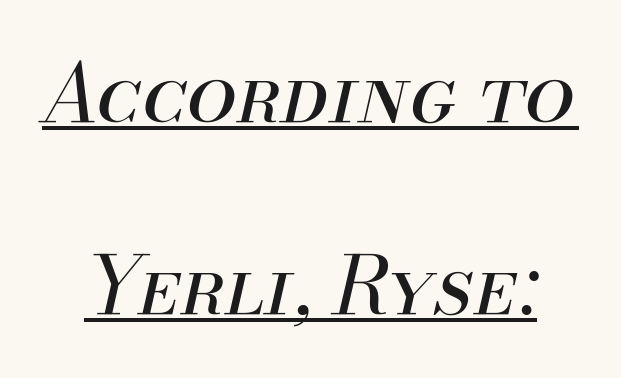
Q: Is the text bold? A: No.
Q: Is the text italic (slanted)? A: Yes, it leans right by about 13 degrees.
Q: Is the text underlined? A: Yes.
Q: Is the spacing between letters normal or unusually wide? A: Normal.
Q: Is the spacing between lines tight, normal or loose? A: Loose.
Q: Width (condensed, normal, or wide)? A: Normal.
Q: Stroke contrast? A: Medium.
Q: x-height? A: Small.
Q: Monospaced? A: No.
